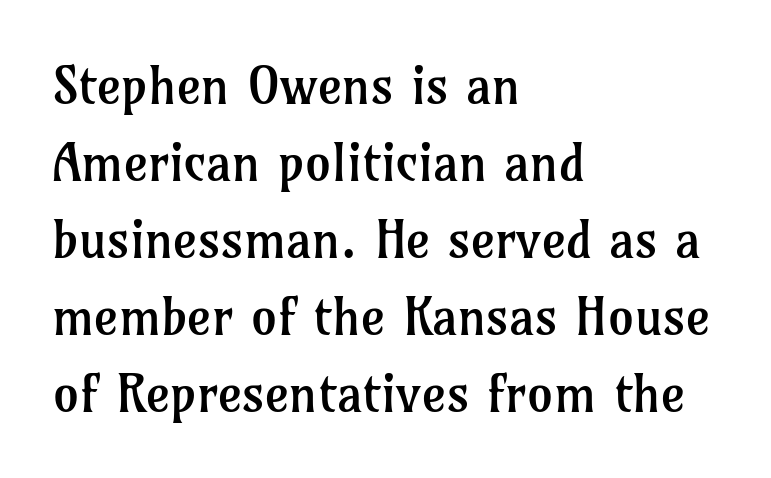
Note: serifs present on the glyphs. A normal amount of white space separates one row of letters from the next. The type is set solid horizontally, with unmodified tracking. Stems here are at most as thick as an everyday book face. Characters remain perfectly vertical along every line. A bare baseline throughout the passage.
